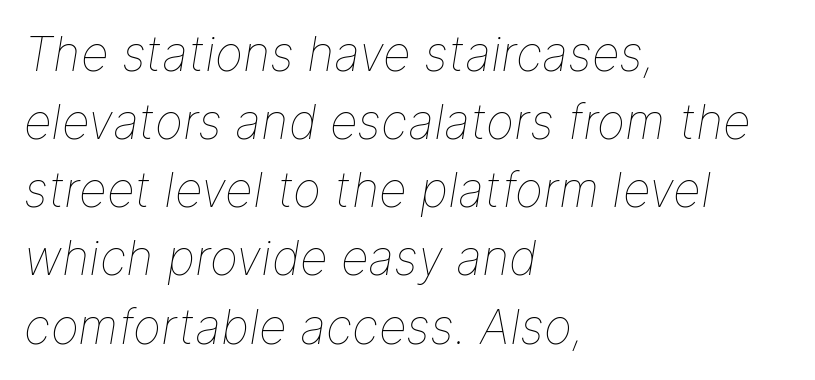
No word sits above an underline. Vertical stems look standard width or narrower in stroke. If you drew a ruler down the left edge, every line would touch it. Each letter keeps its own natural width here, so spacing adapts to shape.
